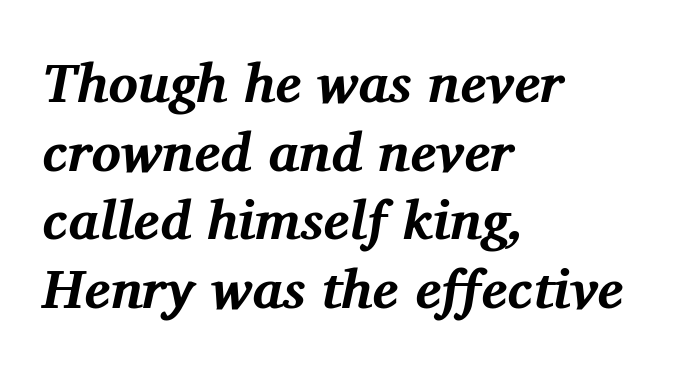
Q: Is the text bold? A: Yes.
Q: Is the text italic (slanted)? A: Yes, it leans right by about 11 degrees.
Q: Is the typeface a serif or a sans-serif typeface? A: Serif.
Q: Is the text underlined? A: No.
Q: How is the paragraph aligned? A: Left-aligned.
Q: Is the spacing between letters normal or unusually wide? A: Normal.
Q: Is the spacing between lines tight, normal or loose? A: Normal.
Q: Width (condensed, normal, or wide)? A: Normal.
Q: Stroke contrast? A: Medium.
Q: x-height? A: Medium.
Q: Monospaced? A: No.
